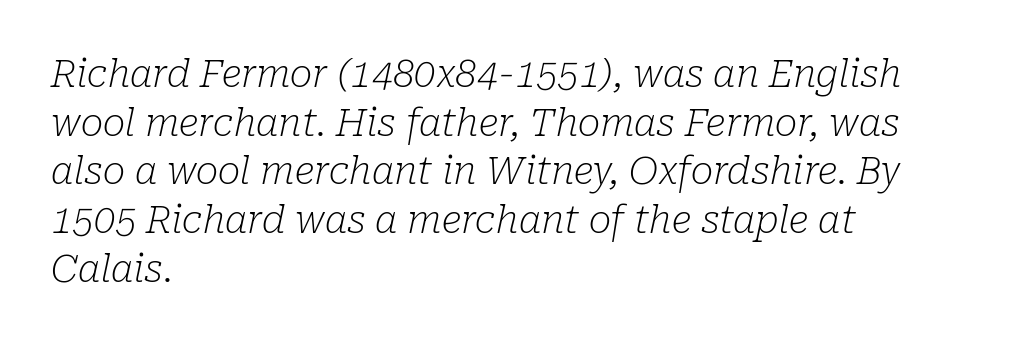
Is the stroke heavy? The answer is a plain regular-or-lighter. The designer went with a serif here, giving each stem small feet. This sample has the flowing, uneven cadence of proportional lettering. The zone under the glyphs is completely vacant. The lines are quadded left. The passage shown leans; its letterforms are oblique.
